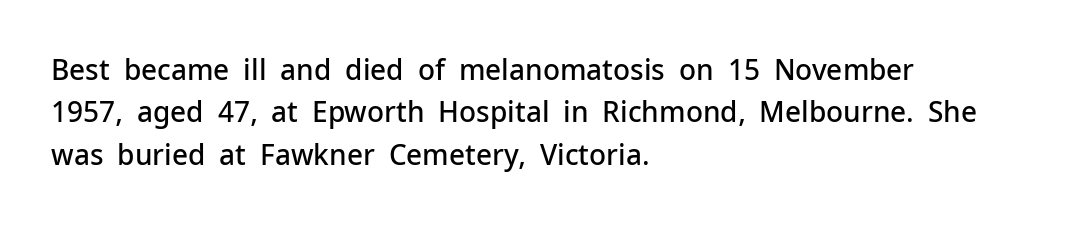
How are the letters spaced? Ordinarily, with no added tracking. This rendering features lettering with no underline. Note the varied advance widths — an 'i' is clearly narrower than an 'm'. These lines were composed using upright roman letters. A semibold gives these letters moderate extra thickness, short of bold.
